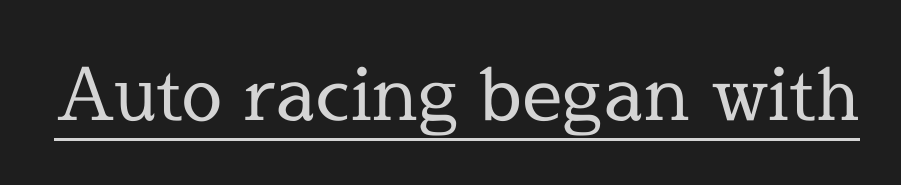
Q: Is the text bold? A: No.
Q: Is the text italic (slanted)? A: No, it is upright.
Q: Is the typeface a serif or a sans-serif typeface? A: Serif.
Q: Is the text underlined? A: Yes.
Q: Is the spacing between letters normal or unusually wide? A: Normal.
Q: Width (condensed, normal, or wide)? A: Normal.
Q: x-height? A: Medium.
Q: Monospaced? A: No.
